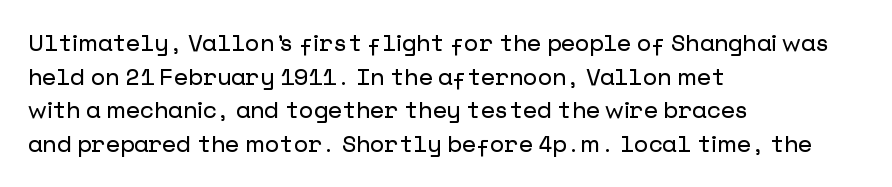
Q: Is the text italic (slanted)? A: No, it is upright.
Q: Is the text underlined? A: No.
Q: How is the paragraph aligned? A: Left-aligned.
Q: Is the spacing between letters normal or unusually wide? A: Normal.
Q: Is the spacing between lines tight, normal or loose? A: Normal.
